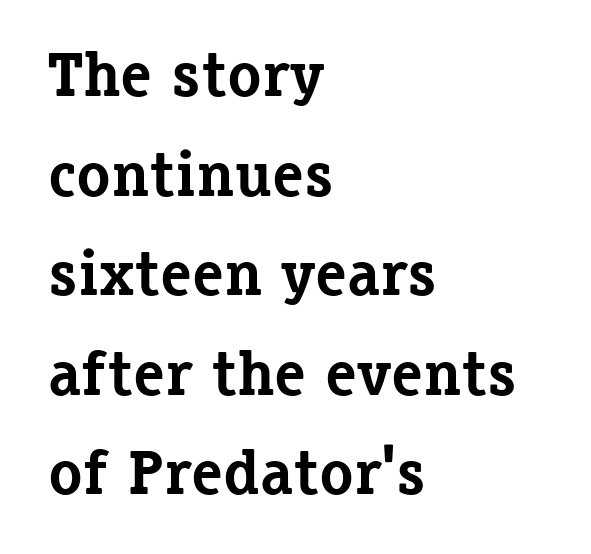
The image shows 63 px bold serif type, upright; set left-aligned, normal line spacing (1.58x), normal letter spacing, not underlined; low stroke contrast and a medium x-height.
